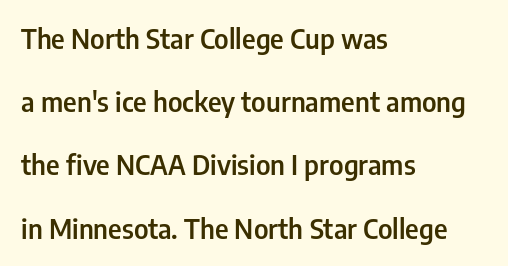
The typography opts for an upright posture over an oblique one. Slightly chunky letters — semibold, I'd say, not full bold. Vertical spacing — loose. Anything drawn beneath the words? Only blank space. Does extra space separate the letters? No, they use regular spacing.
